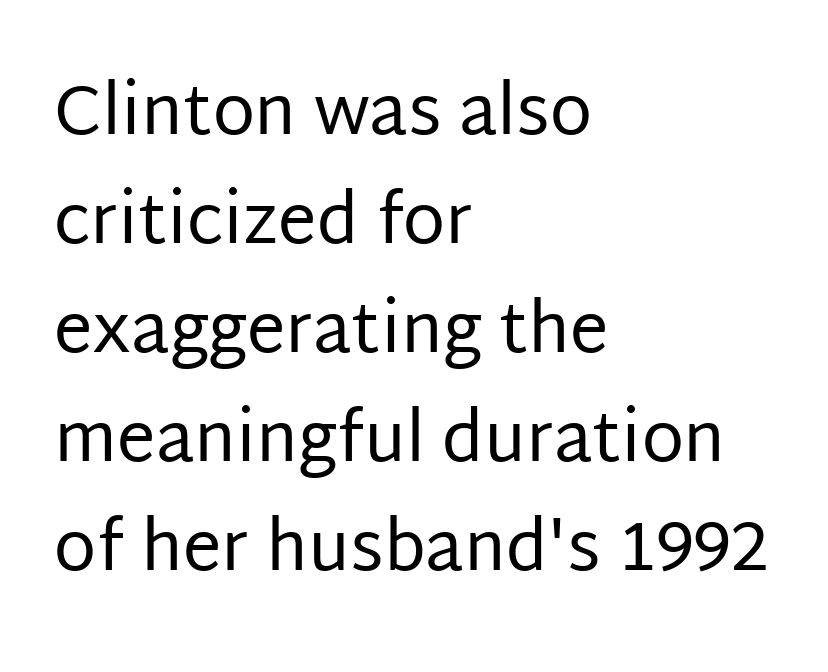
{"serif": "no", "italic": "no", "bold": "no", "weight": "regular", "width": "normal", "stroke_contrast": "low", "x_height": "large", "monospaced": "no", "underline": "no", "align": "left", "line_spacing": "normal", "line_spacing_ratio": 1.58, "letter_spacing": "normal", "letter_spacing_em": 0.0, "glyph_px": 69}
